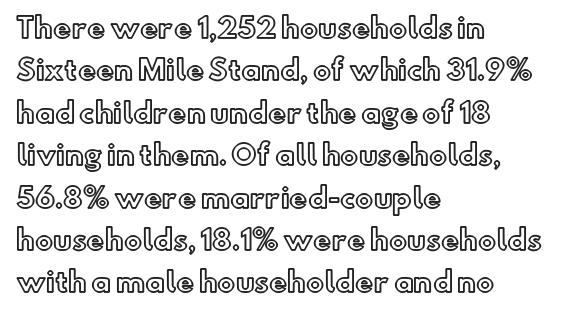
The image shows 27 px text type, upright; set left-aligned, normal line spacing (1.57x), normal letter spacing, not underlined.
